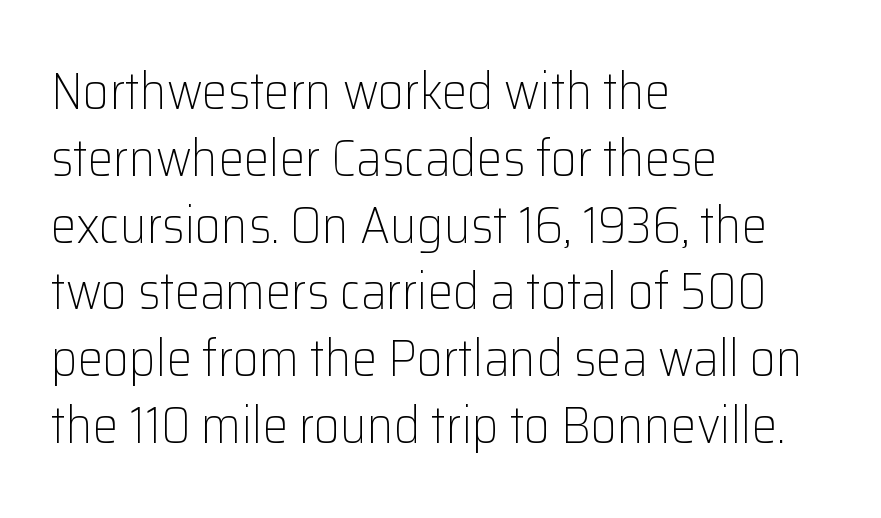
The image shows 51 px light sans-serif type, upright; set left-aligned, normal line spacing (1.31x), normal letter spacing, not underlined; low stroke contrast and a medium x-height.
